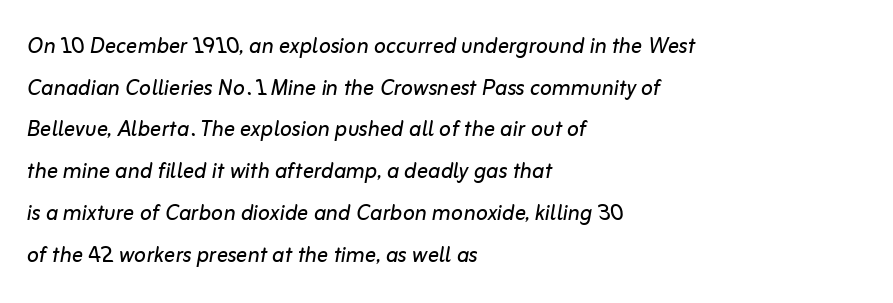
The image shows 28 px regular-weight type, italic (leaning right); set left-aligned, normal line spacing (1.49x), normal letter spacing, not underlined; low stroke contrast and a medium x-height.
